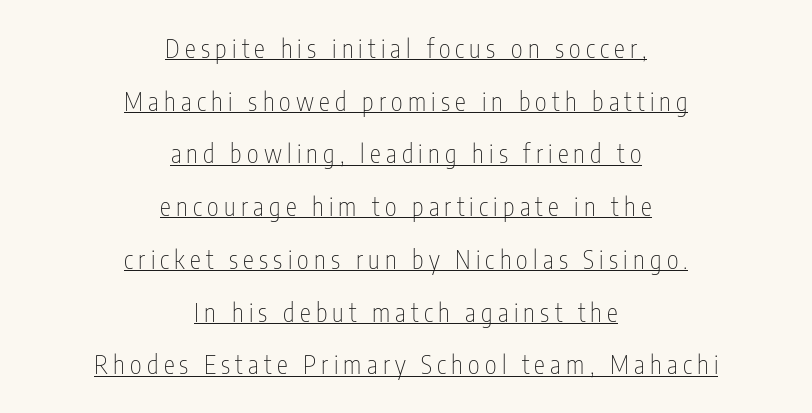
{"italic": "no", "bold": "no", "underline": "yes", "align": "center", "line_spacing": "loose", "line_spacing_ratio": 2.11, "letter_spacing": "wide", "letter_spacing_em": 0.21, "glyph_px": 25}
